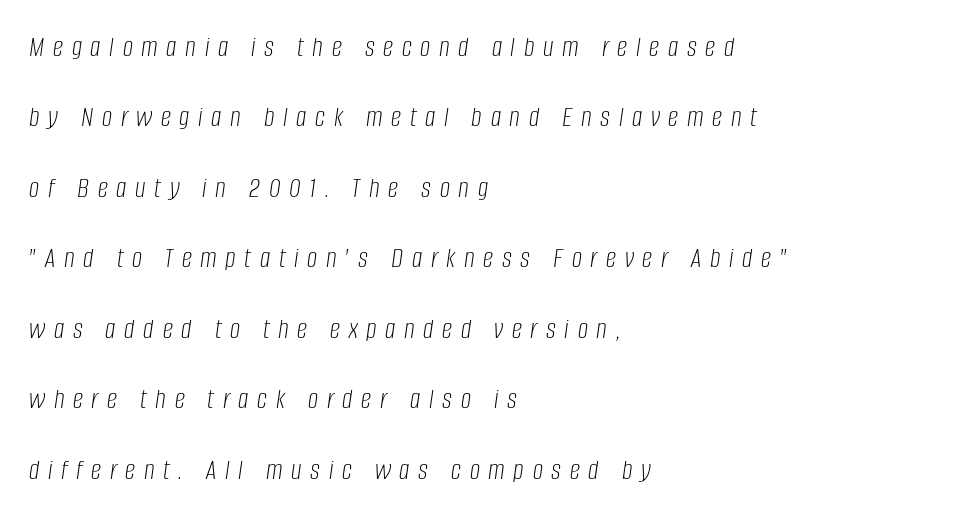
The image shows 29 px light, condensed type, italic (leaning right); set left-aligned, loose line spacing (2.43x), unusually wide letter spacing (+0.3 em), not underlined; low stroke contrast and a large x-height.
